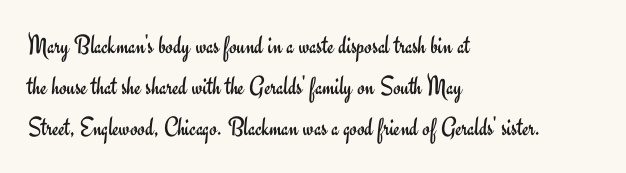
The image shows 27 px text type; set left-aligned, normal line spacing (1.51x), normal letter spacing, not underlined.
